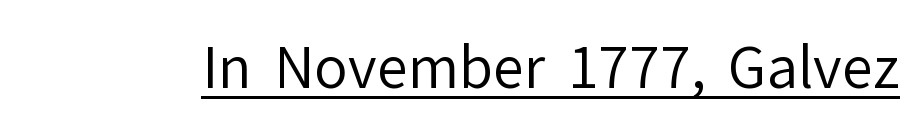
{"serif": "no", "italic": "no", "bold": "no", "weight": "regular", "width": "normal", "stroke_contrast": "low", "x_height": "medium", "monospaced": "no", "underline": "yes", "letter_spacing": "normal", "letter_spacing_em": 0.0, "glyph_px": 56}
